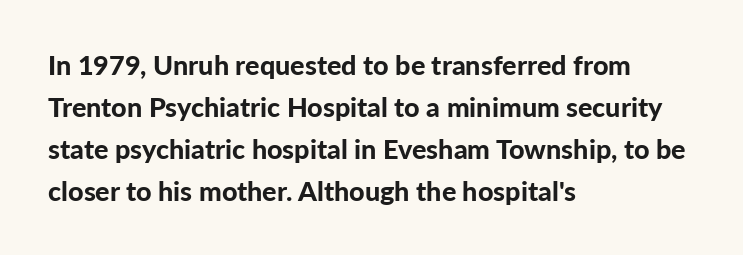
Q: Is the text bold? A: Yes.
Q: Is the text italic (slanted)? A: No, it is upright.
Q: Is the text underlined? A: No.
Q: How is the paragraph aligned? A: Left-aligned.
Q: Is the spacing between letters normal or unusually wide? A: Normal.
Q: Is the spacing between lines tight, normal or loose? A: Normal.
